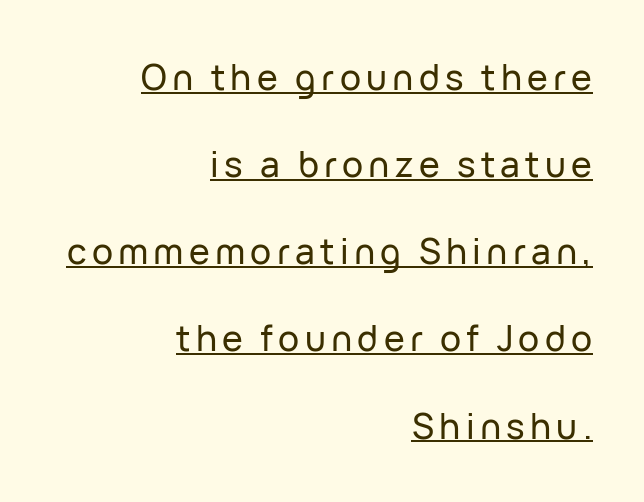
The image shows 35 px sans-serif type, upright; set right-aligned, loose line spacing (2.49x), underlined; low stroke contrast and a medium x-height.
